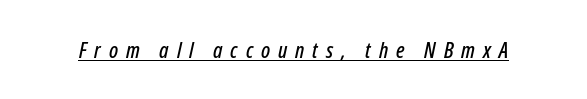
{"italic": "yes", "lean": "right", "slant_degrees": 12, "underline": "yes", "letter_spacing": "wide", "letter_spacing_em": 0.36, "glyph_px": 22}
